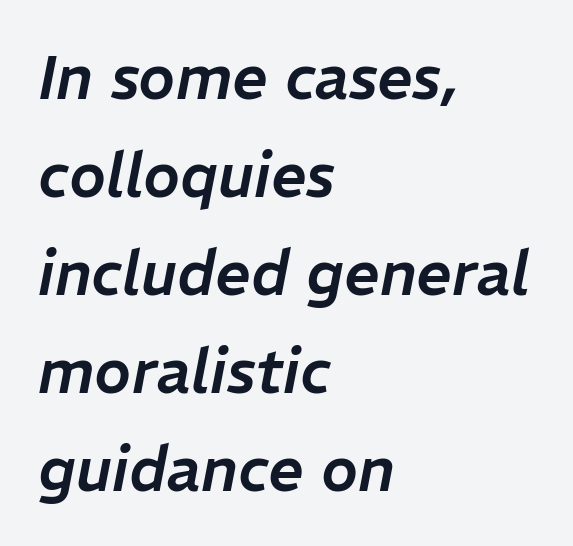
Q: Is the text italic (slanted)? A: Yes, it leans right by about 11 degrees.
Q: Is the text underlined? A: No.
Q: How is the paragraph aligned? A: Left-aligned.
Q: Is the spacing between letters normal or unusually wide? A: Normal.
Q: Is the spacing between lines tight, normal or loose? A: Normal.
Q: Width (condensed, normal, or wide)? A: Normal.
Q: Stroke contrast? A: Low.
Q: x-height? A: Medium.
Q: Monospaced? A: No.
